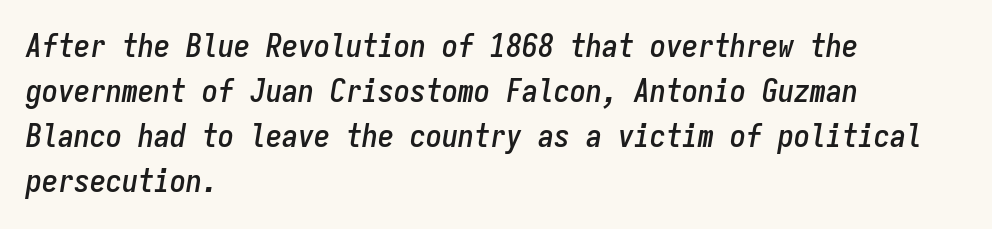
The image shows 32 px condensed type, italic (leaning right), monospaced; set left-aligned, normal line spacing (1.41x), normal letter spacing, not underlined; low stroke contrast and a medium x-height.
